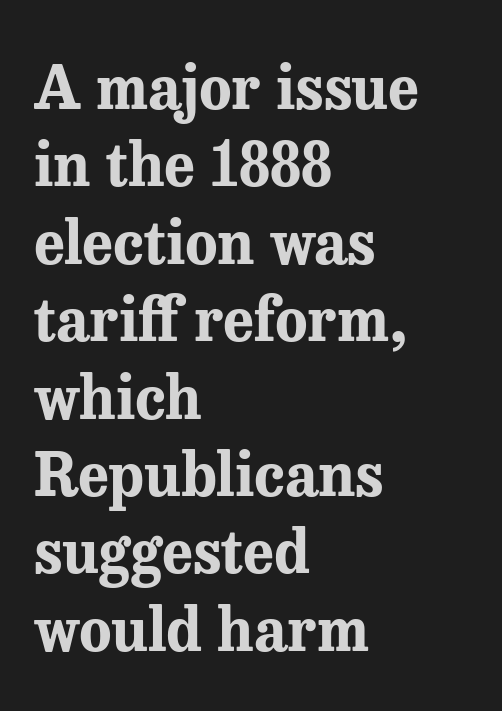
The glyphs are unaccompanied by any horizontal stroke below them. Strong, thick strokes mark this as bold type. No italicization has been applied; the sample stays upright. A normal amount of white space separates one row of letters from the next. This rendering employs a face with finishing strokes, i.e., a serif. Which margin do the lines hug? The left one — the right edge is uneven.
